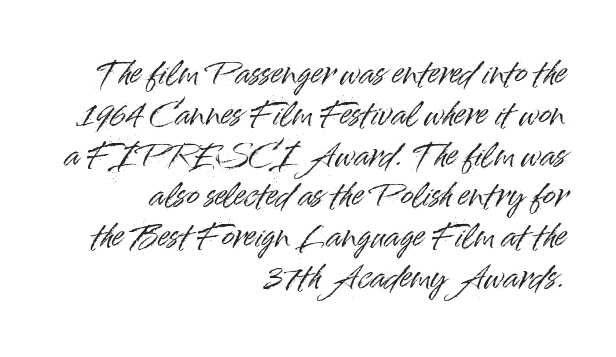
The letterforms sit shoulder to shoulder at normal distance. Reading down the column, the eye jumps a familiar distance to each next line. Proportional: the letters do not fall into vertical columns. Does the copy run flush right? Yes — the right margin is perfectly even. To sum up the face: it is a sans, with no serifs.
